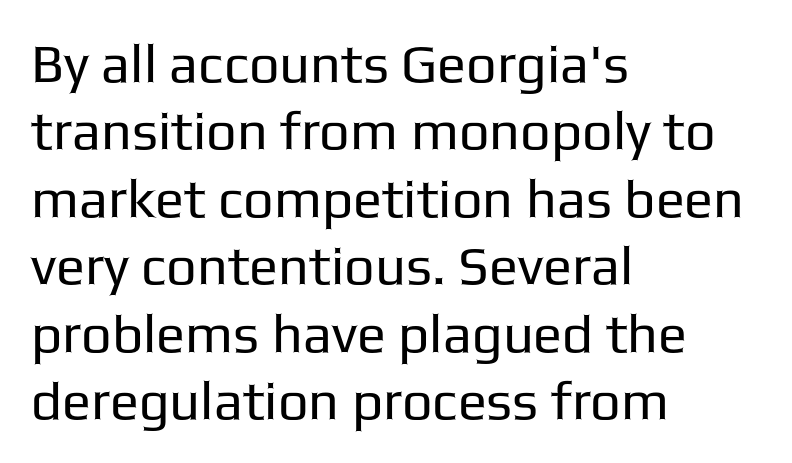
Q: Is the text bold? A: No.
Q: Is the text italic (slanted)? A: No, it is upright.
Q: Is the typeface a serif or a sans-serif typeface? A: Sans-serif.
Q: Is the text underlined? A: No.
Q: How is the paragraph aligned? A: Left-aligned.
Q: Is the spacing between letters normal or unusually wide? A: Normal.
Q: Is the spacing between lines tight, normal or loose? A: Normal.
Q: Width (condensed, normal, or wide)? A: Normal.
Q: Stroke contrast? A: Low.
Q: x-height? A: Medium.
Q: Monospaced? A: No.
